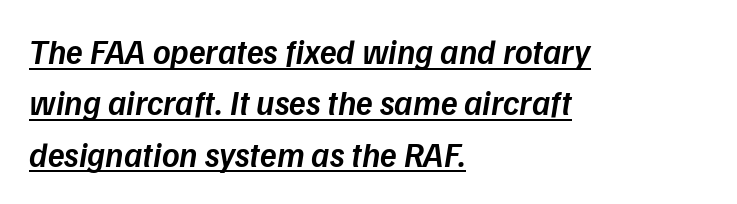
Q: Is the text bold? A: Semi-bold.
Q: Is the text italic (slanted)? A: Yes, it leans right by about 9 degrees.
Q: Is the text underlined? A: Yes.
Q: How is the paragraph aligned? A: Left-aligned.
Q: Is the spacing between letters normal or unusually wide? A: Normal.
Q: Is the spacing between lines tight, normal or loose? A: Normal.
Q: Width (condensed, normal, or wide)? A: Normal.
Q: Stroke contrast? A: Low.
Q: x-height? A: Medium.
Q: Monospaced? A: No.
